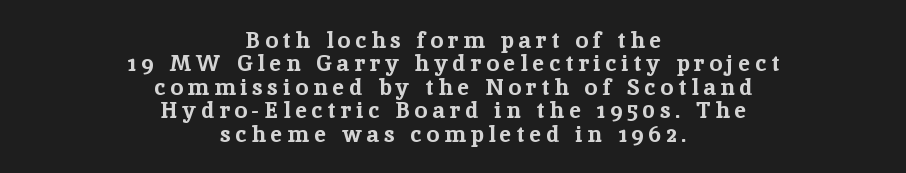
Q: Is the text bold? A: Yes.
Q: Is the text italic (slanted)? A: No, it is upright.
Q: Is the text underlined? A: No.
Q: How is the paragraph aligned? A: Centered.
Q: Is the spacing between letters normal or unusually wide? A: Unusually wide.
Q: Is the spacing between lines tight, normal or loose? A: Tight.
